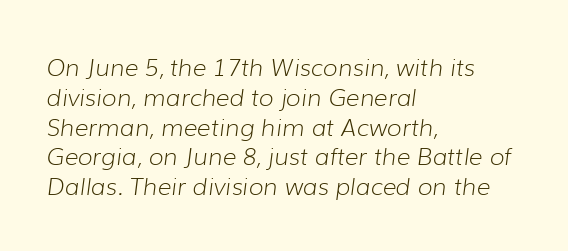
Q: Is the text bold? A: No.
Q: Is the text italic (slanted)? A: Yes, it leans right by about 7 degrees.
Q: Is the text underlined? A: No.
Q: How is the paragraph aligned? A: Left-aligned.
Q: Is the spacing between letters normal or unusually wide? A: Normal.
